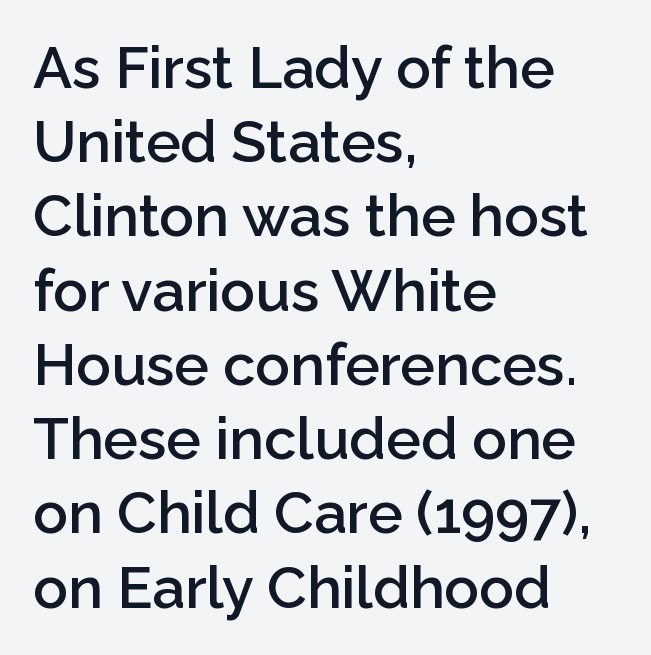
No feet cap the strokes, marking this as sans-serif type. A bit beefed up — I'd call it semibold rather than bold. Unlike italic type, these characters show no tilt at all. Where is the straight margin? On the left. Character widths vary here, with narrow letters taking less room than wide ones.
